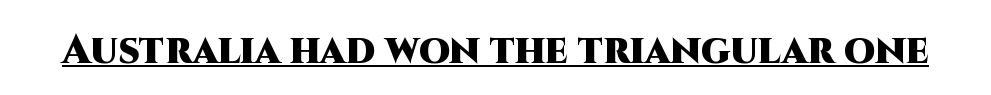
{"serif": "no", "italic": "no", "bold": "yes", "weight": "heavy", "width": "normal", "stroke_contrast": "high", "x_height": "large", "monospaced": "no", "underline": "yes", "letter_spacing": "normal", "letter_spacing_em": 0.0, "glyph_px": 40}
